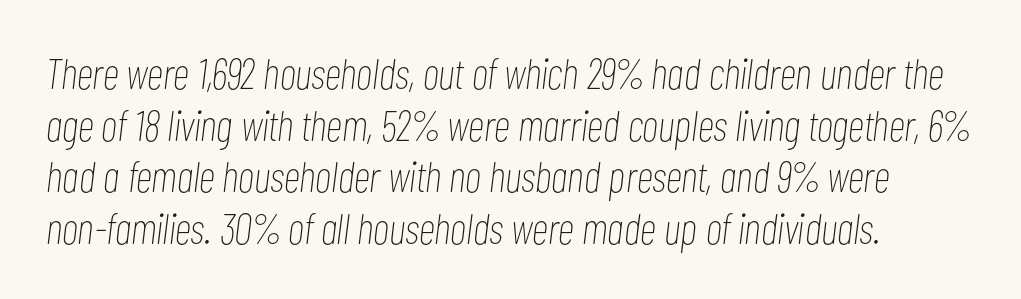
{"italic": "yes", "lean": "right", "slant_degrees": 7, "bold": "no", "weight": "thin", "width": "condensed", "stroke_contrast": "low", "x_height": "medium", "monospaced": "no", "underline": "no", "align": "left", "line_spacing_ratio": 1.2, "letter_spacing": "normal", "letter_spacing_em": 0.0, "glyph_px": 43}
